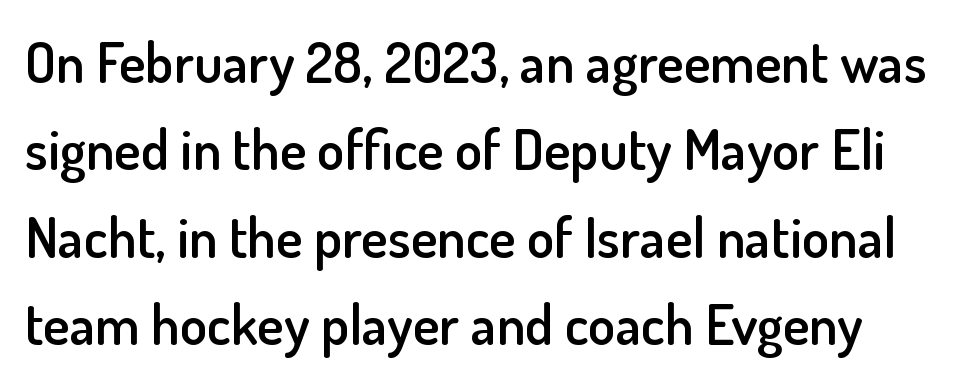
A typesetter would call this proportional, since set widths differ per character. Glyph-to-glyph distance matches everyday printed text. The specimen reads as upright at a glance. The font family rendered here belongs to the sans-serif group.
